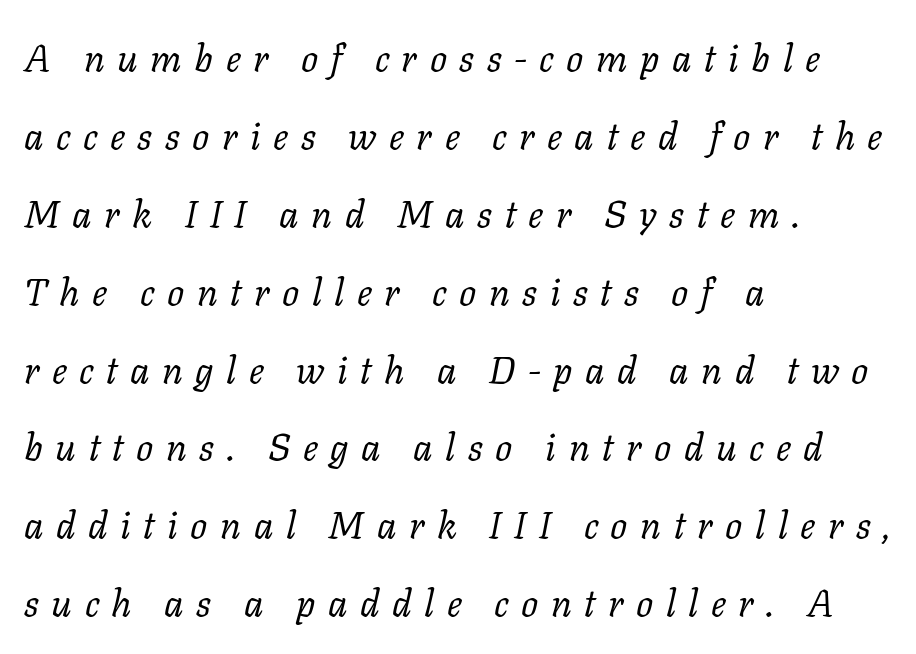
{"serif": "yes", "italic": "yes", "lean": "right", "slant_degrees": 11, "bold": "no", "weight": "regular", "width": "normal", "stroke_contrast": "low", "x_height": "medium", "monospaced": "no", "underline": "no", "align": "left", "line_spacing": "loose", "line_spacing_ratio": 2.05, "letter_spacing": "wide", "letter_spacing_em": 0.33, "glyph_px": 38}
